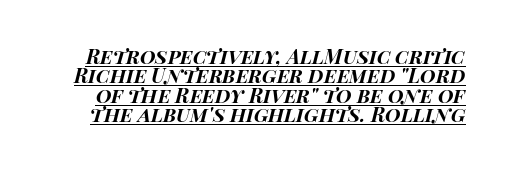
The image shows 20 px bold type, italic (leaning right); set tight line spacing (0.97x), normal letter spacing, underlined.
